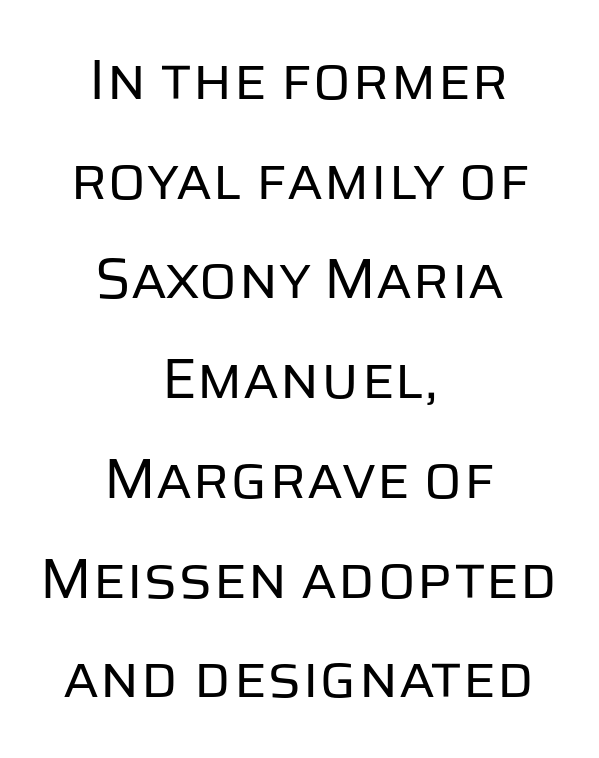
The setting favours the middle, as headings and verse often do. Descenders are the only things crossing below the line. Stroke mass is kept to a normal reading level or below. The rendering uses natural spacing where letterforms have individual widths.
